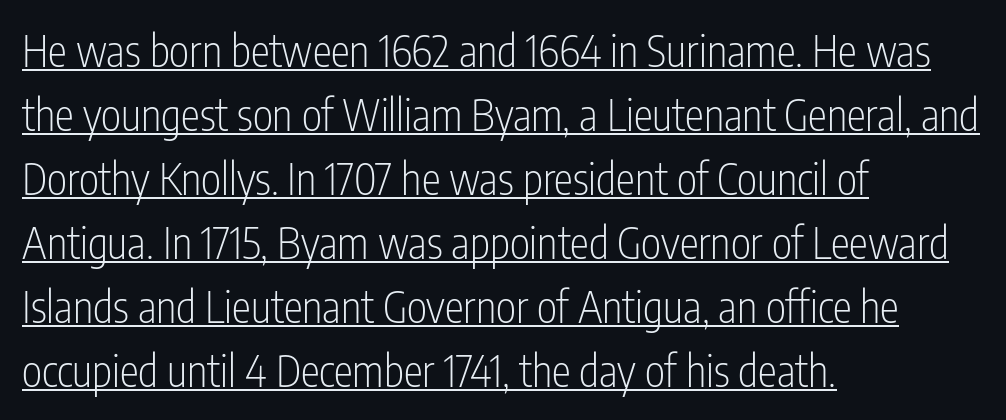
Q: Is the text bold? A: No.
Q: Is the text italic (slanted)? A: No, it is upright.
Q: Is the typeface a serif or a sans-serif typeface? A: Sans-serif.
Q: Is the text underlined? A: Yes.
Q: How is the paragraph aligned? A: Left-aligned.
Q: Is the spacing between letters normal or unusually wide? A: Normal.
Q: Is the spacing between lines tight, normal or loose? A: Normal.
Q: Width (condensed, normal, or wide)? A: Condensed.
Q: Stroke contrast? A: Low.
Q: x-height? A: Medium.
Q: Monospaced? A: No.
